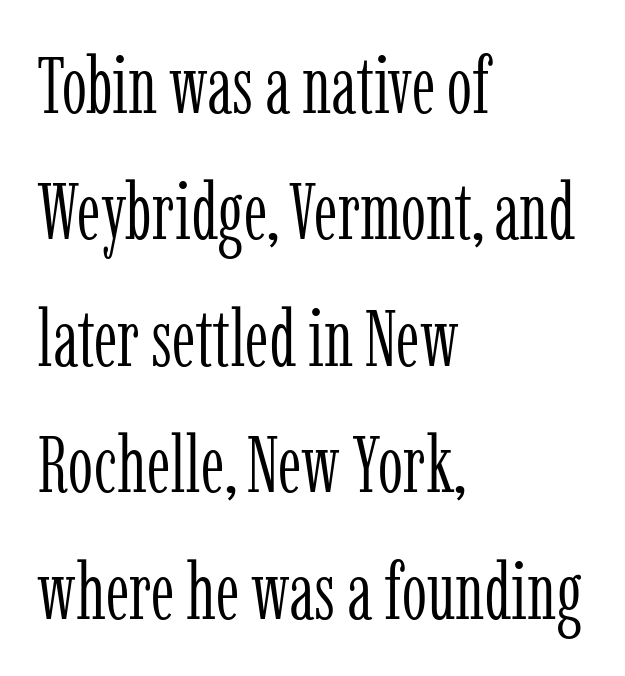
{"serif": "yes", "italic": "no", "bold": "no", "weight": "light", "width": "condensed", "stroke_contrast": "low", "x_height": "medium", "monospaced": "no", "underline": "no", "align": "left", "line_spacing": "normal", "line_spacing_ratio": 1.58, "letter_spacing": "normal", "letter_spacing_em": 0.0, "glyph_px": 80}
